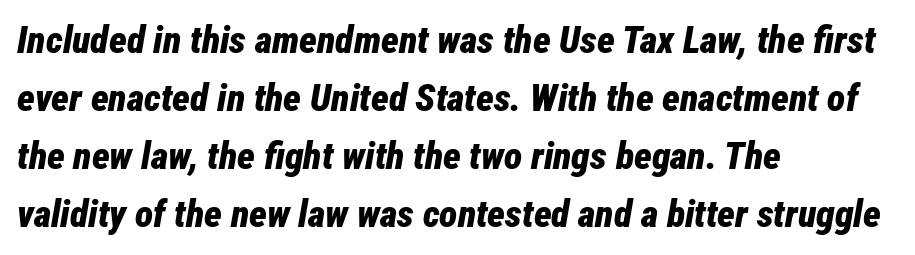
Every row of glyphs begins at an identical x-position on the left. Unmarked baselines from the first word to the last. Italic? Definitely — the glyphs are oblique. Characters follow at the spacing the type designer built in. In terms of weight, the rendering is a true, heavy bold.
